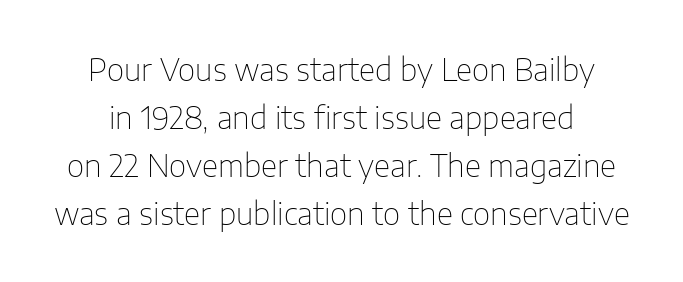
Q: Is the text bold? A: No.
Q: Is the text italic (slanted)? A: No, it is upright.
Q: Is the typeface a serif or a sans-serif typeface? A: Sans-serif.
Q: Is the text underlined? A: No.
Q: Is the spacing between letters normal or unusually wide? A: Normal.
Q: Is the spacing between lines tight, normal or loose? A: Normal.
Q: Width (condensed, normal, or wide)? A: Normal.
Q: Stroke contrast? A: Low.
Q: x-height? A: Medium.
Q: Monospaced? A: No.
